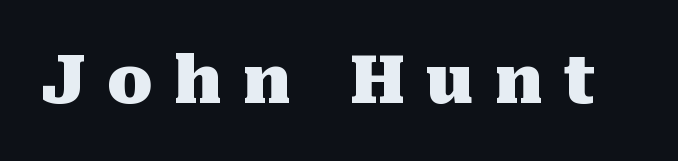
Q: Is the text bold? A: Yes.
Q: Is the text italic (slanted)? A: No, it is upright.
Q: Is the typeface a serif or a sans-serif typeface? A: Serif.
Q: Is the text underlined? A: No.
Q: Is the spacing between letters normal or unusually wide? A: Unusually wide.
Q: Width (condensed, normal, or wide)? A: Normal.
Q: Stroke contrast? A: Medium.
Q: x-height? A: Medium.
Q: Monospaced? A: No.
